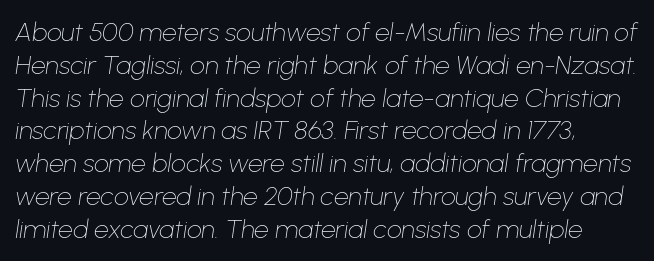
The block of text has a typical density, with ordinary space between rows. Weight: not bold — regular or lighter. The zone under the glyphs is completely vacant. Italic: yes, the glyphs are oblique. Between one letter and the next there's only the usual sliver of space.
